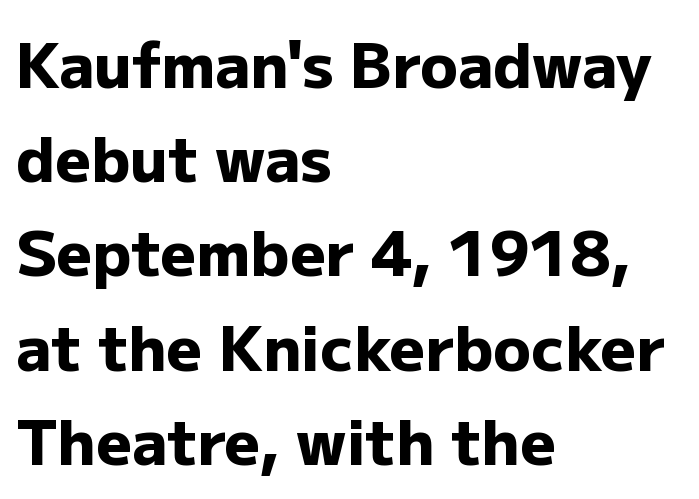
Q: Is the text bold? A: Yes.
Q: Is the text italic (slanted)? A: No, it is upright.
Q: Is the typeface a serif or a sans-serif typeface? A: Sans-serif.
Q: Is the text underlined? A: No.
Q: How is the paragraph aligned? A: Left-aligned.
Q: Is the spacing between letters normal or unusually wide? A: Normal.
Q: Is the spacing between lines tight, normal or loose? A: Normal.
Q: Width (condensed, normal, or wide)? A: Normal.
Q: Stroke contrast? A: Low.
Q: x-height? A: Medium.
Q: Monospaced? A: No.
